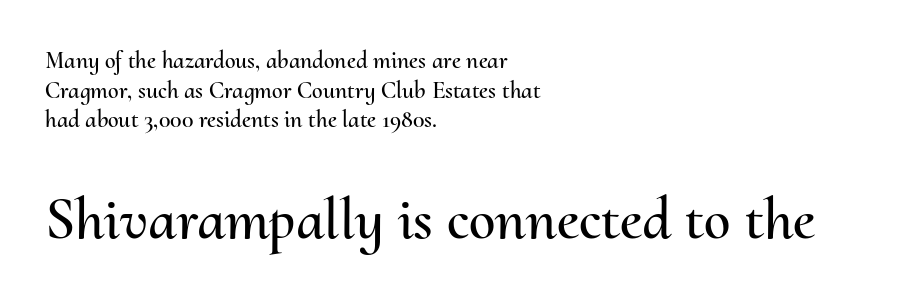
{"italic": "no", "width": "normal", "stroke_contrast": "medium", "x_height": "small", "monospaced": "no", "underline": "no", "align": "left", "line_spacing_ratio": 1.23, "letter_spacing": "normal", "letter_spacing_em": 0.0, "larger_block": "second", "size_ratio": 2.5, "glyph_px": 60}
